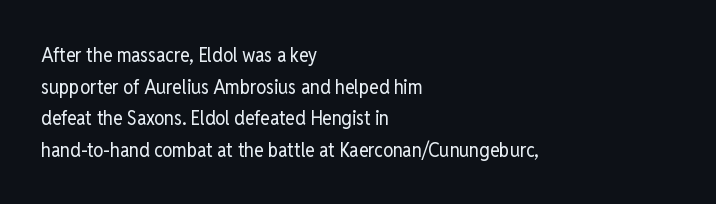
Q: Is the text bold? A: No.
Q: Is the text italic (slanted)? A: No, it is upright.
Q: Is the text underlined? A: No.
Q: How is the paragraph aligned? A: Left-aligned.
Q: Is the spacing between letters normal or unusually wide? A: Normal.
Q: Is the spacing between lines tight, normal or loose? A: Normal.
